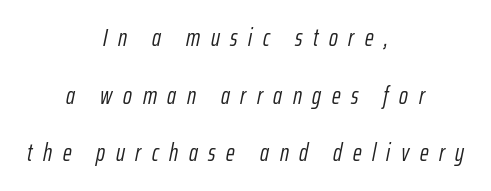
The image shows 24 px text type, italic (leaning right); set centered, loose line spacing (2.4x), unusually wide letter spacing (+0.44 em), not underlined.
